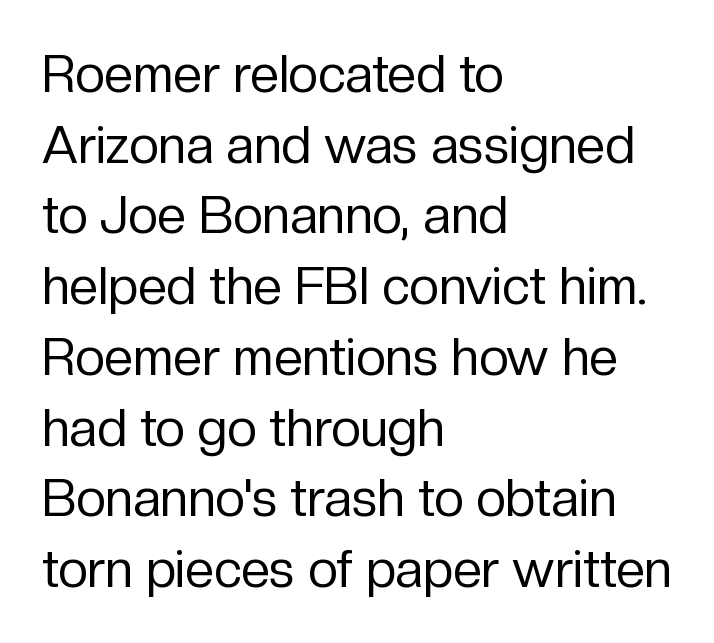
{"serif": "no", "italic": "no", "bold": "no", "weight": "regular", "width": "normal", "stroke_contrast": "low", "x_height": "medium", "monospaced": "no", "underline": "no", "align": "left", "line_spacing": "normal", "line_spacing_ratio": 1.36, "letter_spacing": "normal", "letter_spacing_em": 0.0, "glyph_px": 52}
